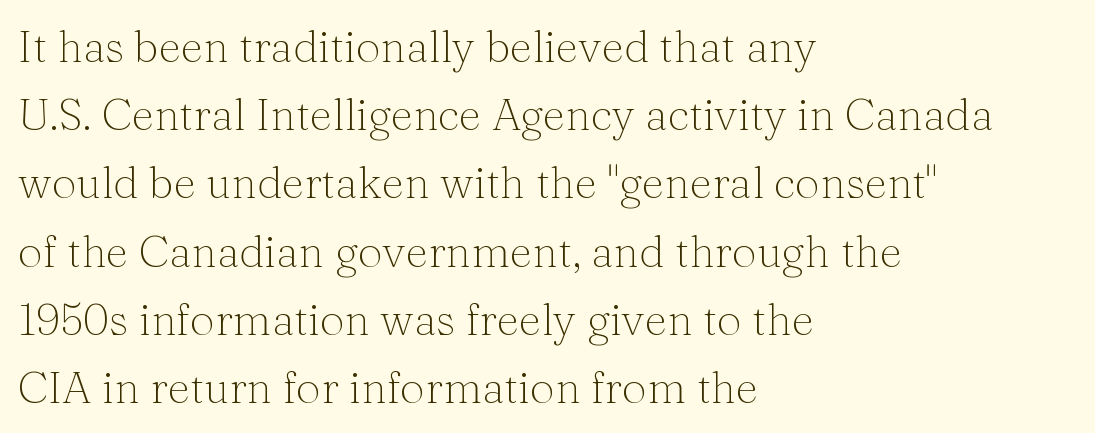
{"serif": "yes", "italic": "no", "bold": "no", "weight": "light", "width": "normal", "stroke_contrast": "medium", "x_height": "medium", "monospaced": "no", "underline": "no", "align": "left", "line_spacing": "normal", "line_spacing_ratio": 1.55, "letter_spacing": "normal", "letter_spacing_em": 0.0, "glyph_px": 44}
